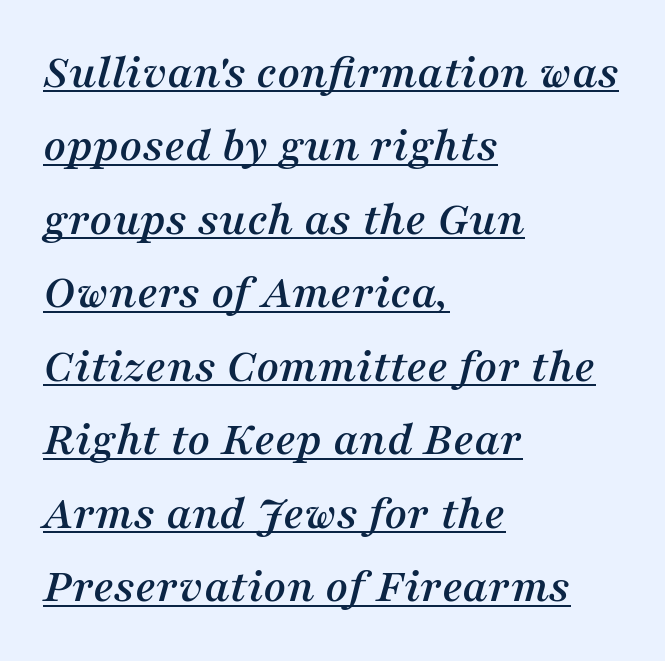
If you drew a ruler down the left edge, every line would touch it. Would a proofreader flag this as italicized? Yes. You could not count columns in this text — the font is proportionally spaced. Regarding serifs, this sample has them. This rendering leaves character spacing at its baseline value. A typographer would call this underscored text.
